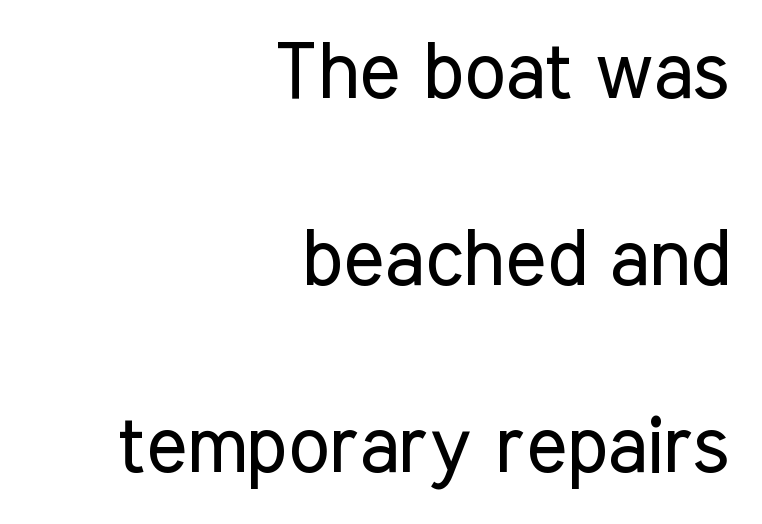
The image shows 78 px regular-weight, condensed sans-serif type, upright; set right-aligned, loose line spacing (2.4x), normal letter spacing, not underlined; low stroke contrast and a medium x-height.
